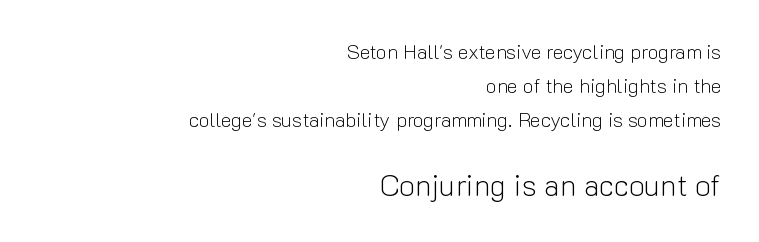
Q: Is the text bold? A: No.
Q: Is the text italic (slanted)? A: No, it is upright.
Q: Is the typeface a serif or a sans-serif typeface? A: Sans-serif.
Q: Is the text underlined? A: No.
Q: How is the paragraph aligned? A: Right-aligned.
Q: Is the spacing between letters normal or unusually wide? A: Normal.
Q: Is the spacing between lines tight, normal or loose? A: Normal.
Q: Which block of text is set in a larger size, the first (top) or the second (bottom)? A: The second (bottom) one.
Q: Width (condensed, normal, or wide)? A: Normal.
Q: Stroke contrast? A: Low.
Q: x-height? A: Medium.
Q: Monospaced? A: No.
